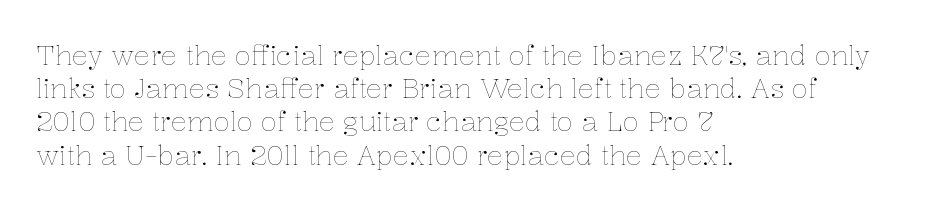
Q: Is the text bold? A: No.
Q: Is the text italic (slanted)? A: No, it is upright.
Q: Is the text underlined? A: No.
Q: How is the paragraph aligned? A: Left-aligned.
Q: Is the spacing between letters normal or unusually wide? A: Normal.
